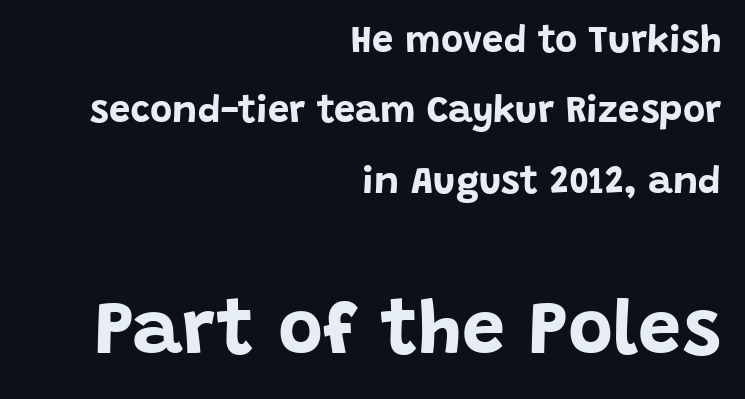
In this sample the second text group is rendered at the bigger scale. This sample has the flowing, uneven cadence of proportional lettering. No italicization has been applied; the sample stays upright. Strong, thick strokes mark this as bold type. This rendering employs a face without finishing strokes, i.e., a sans-serif. Anything drawn beneath the words? Only blank space.
